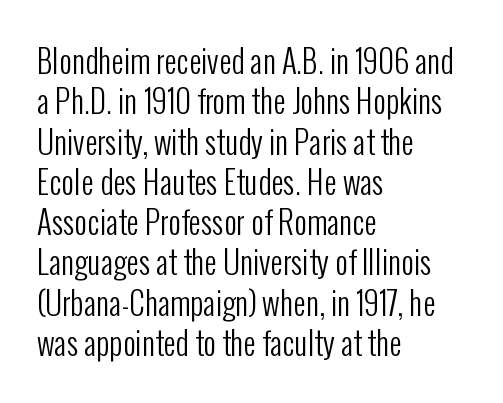
The image shows 31 px regular-weight, condensed sans-serif type, upright; set left-aligned, normal line spacing (1.3x), normal letter spacing, not underlined; low stroke contrast and a medium x-height.
